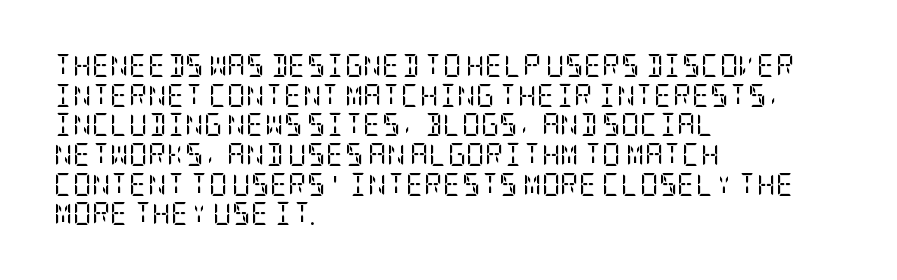
The image shows 23 px text type, upright; set left-aligned, normal line spacing (1.29x), normal letter spacing, not underlined.
